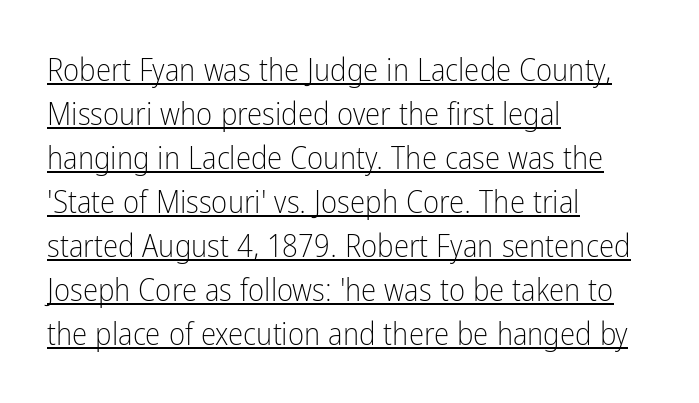
Weight: in the light-to-regular range. Do the characters align in a grid? No, the font is proportional. Line spacing here is normal. Nothing unusual about the tracking: characters are spaced as the font intends. The lines in this sample share a left origin and differ only in where they stop.
